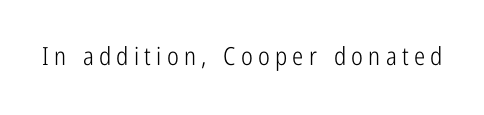
Any mark beneath the type? The region is blank. A light-to-regular cut is what we see here. Does extra space separate the letters? Yes, quite a lot of it. The lettering holds an erect, upright posture throughout.
